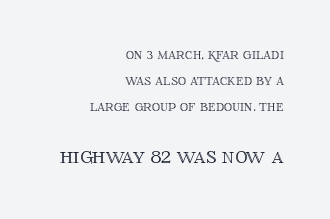
The lines sit at an ordinary, default distance from one another. No italicization has been applied; the sample stays upright. Short and long lines alike share a common ending point at right. Inter-character spacing is left at the font's built-in metrics.
